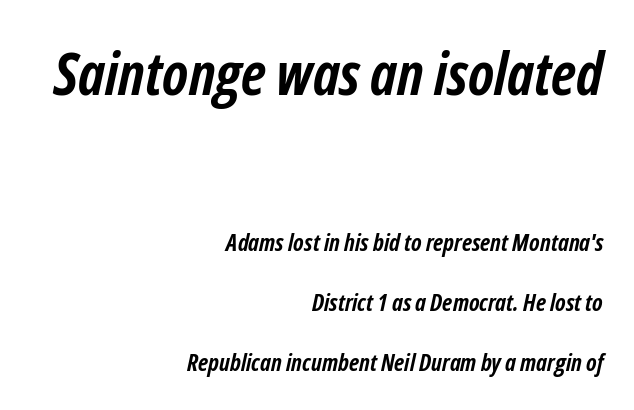
Q: Is the text bold? A: Yes.
Q: Is the text italic (slanted)? A: Yes, it leans right by about 12 degrees.
Q: Is the text underlined? A: No.
Q: How is the paragraph aligned? A: Right-aligned.
Q: Is the spacing between letters normal or unusually wide? A: Normal.
Q: Is the spacing between lines tight, normal or loose? A: Loose.
Q: Which block of text is set in a larger size, the first (top) or the second (bottom)? A: The first (top) one.
Q: Width (condensed, normal, or wide)? A: Condensed.
Q: Stroke contrast? A: Low.
Q: x-height? A: Medium.
Q: Monospaced? A: No.
